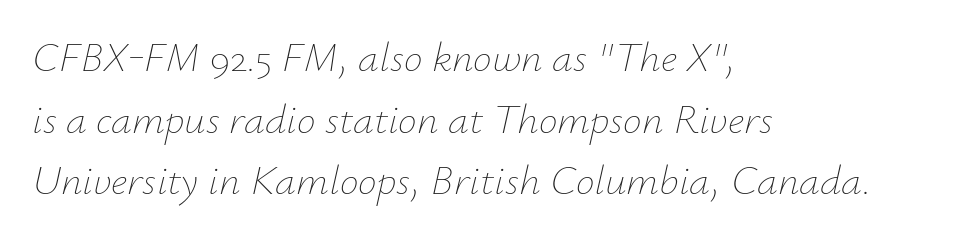
Q: Is the text bold? A: No.
Q: Is the text italic (slanted)? A: Yes, it leans right by about 12 degrees.
Q: Is the text underlined? A: No.
Q: How is the paragraph aligned? A: Left-aligned.
Q: Is the spacing between letters normal or unusually wide? A: Normal.
Q: Is the spacing between lines tight, normal or loose? A: Normal.
Q: Width (condensed, normal, or wide)? A: Normal.
Q: Stroke contrast? A: Low.
Q: x-height? A: Small.
Q: Monospaced? A: No.
